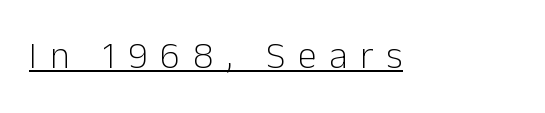
Q: Is the text bold? A: No.
Q: Is the text italic (slanted)? A: No, it is upright.
Q: Is the typeface a serif or a sans-serif typeface? A: Sans-serif.
Q: Is the text underlined? A: Yes.
Q: Is the spacing between letters normal or unusually wide? A: Unusually wide.
Q: Width (condensed, normal, or wide)? A: Normal.
Q: Stroke contrast? A: Low.
Q: x-height? A: Medium.
Q: Monospaced? A: No.
